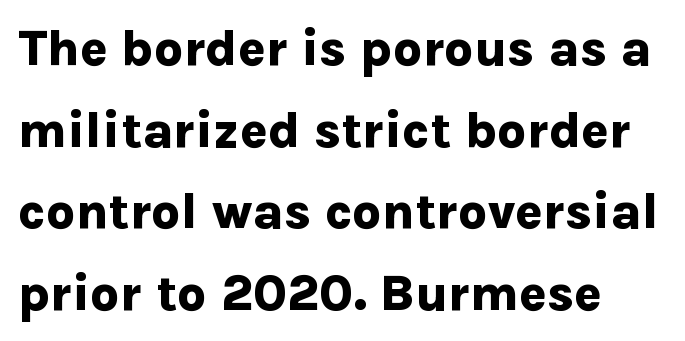
Q: Is the text bold? A: Yes.
Q: Is the text italic (slanted)? A: No, it is upright.
Q: Is the typeface a serif or a sans-serif typeface? A: Sans-serif.
Q: Is the text underlined? A: No.
Q: How is the paragraph aligned? A: Left-aligned.
Q: Is the spacing between letters normal or unusually wide? A: Normal.
Q: Is the spacing between lines tight, normal or loose? A: Normal.
Q: Width (condensed, normal, or wide)? A: Normal.
Q: Stroke contrast? A: Low.
Q: x-height? A: Medium.
Q: Monospaced? A: No.
